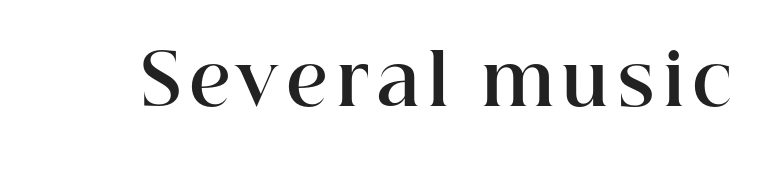
{"serif": "yes", "italic": "no", "bold": "yes", "weight": "bold", "width": "normal", "stroke_contrast": "high", "x_height": "medium", "monospaced": "no", "underline": "no", "glyph_px": 70}
